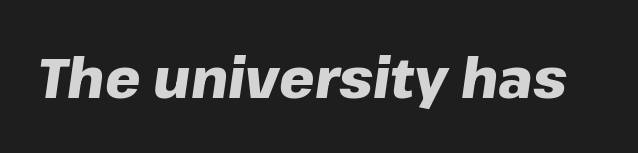
{"italic": "yes", "lean": "right", "slant_degrees": 8, "bold": "yes", "weight": "heavy", "width": "normal", "stroke_contrast": "low", "x_height": "medium", "monospaced": "no", "underline": "no", "letter_spacing": "normal", "letter_spacing_em": 0.0, "glyph_px": 56}
